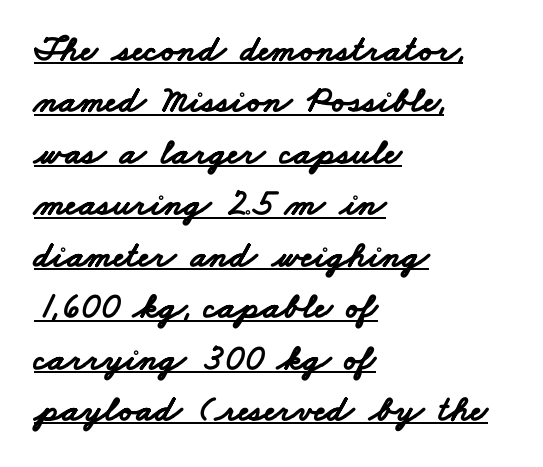
{"serif": "no", "bold": "yes", "weight": "bold", "width": "wide", "stroke_contrast": "low", "x_height": "small", "monospaced": "no", "underline": "yes", "align": "left", "line_spacing": "normal", "line_spacing_ratio": 1.39, "letter_spacing": "normal", "letter_spacing_em": 0.0, "glyph_px": 37}
